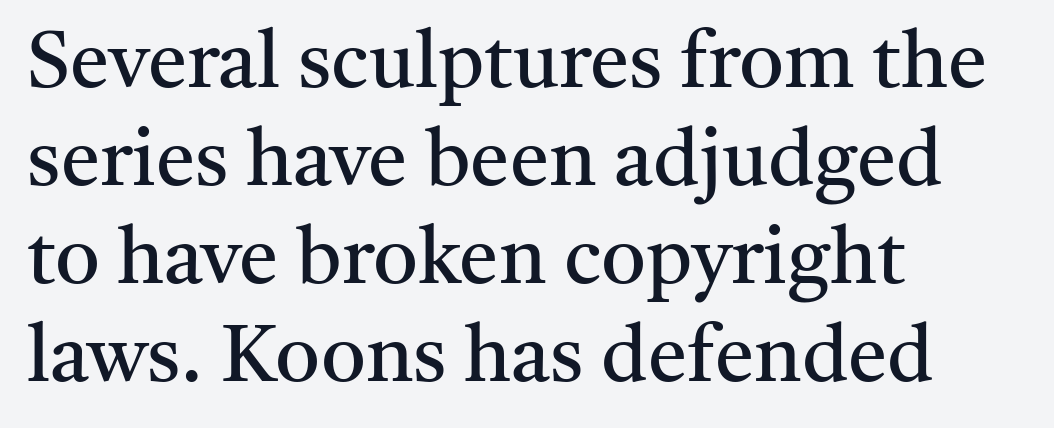
The passage shown is not underscored anywhere. Stroke thickness stays within the range of a standard reading face or lighter. Check where the strokes stop: tiny serifs finish them off. Note the varied advance widths — an 'i' is clearly narrower than an 'm'.
